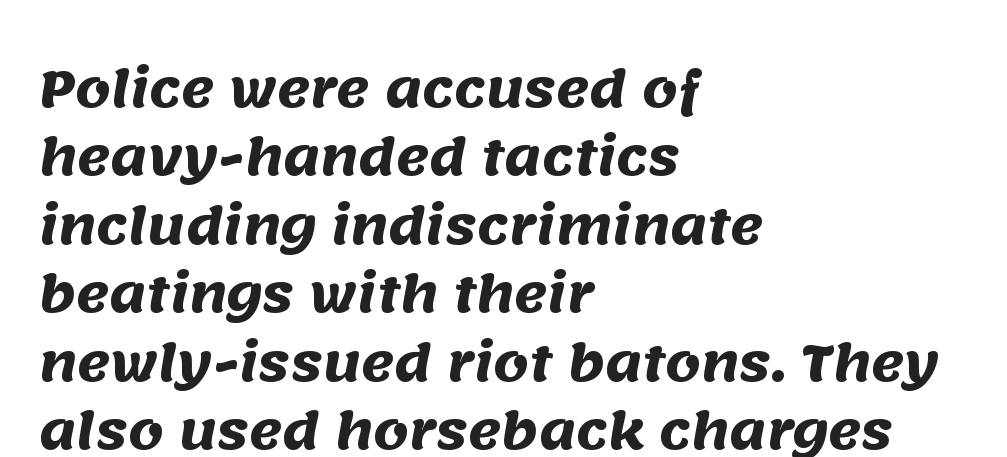
The image shows 50 px heavy sans-serif type; set left-aligned, normal line spacing (1.37x), normal letter spacing, not underlined; medium stroke contrast and a large x-height.
